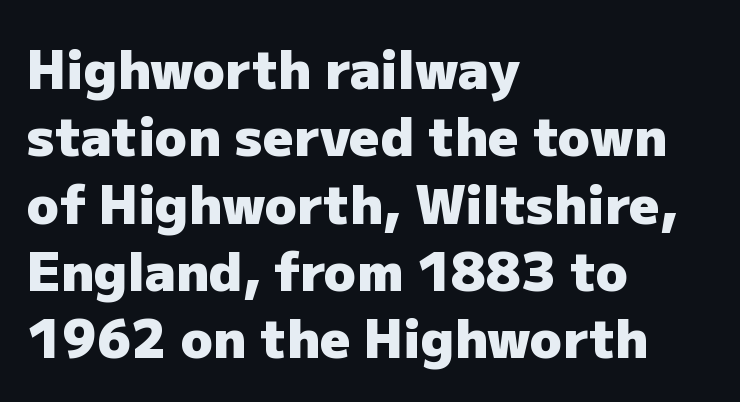
Baseline-to-baseline distance is the conventional proportion of letter height. The rendering keeps characters at their native spacing. Weight: bold. When letters stand straight like this, we call the style roman or upright. These lines are composed in type without serifs. The compositor pushed each line to the left boundary.
